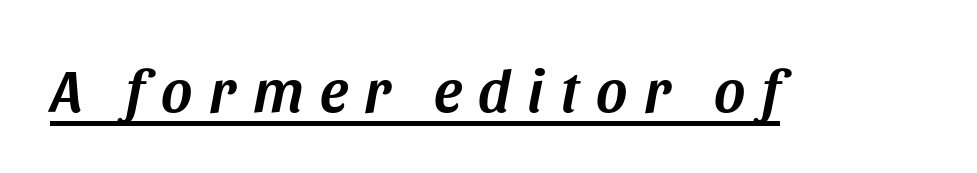
Q: Is the text italic (slanted)? A: Yes, it leans right by about 11 degrees.
Q: Is the text underlined? A: Yes.
Q: Is the spacing between letters normal or unusually wide? A: Unusually wide.
Q: Width (condensed, normal, or wide)? A: Normal.
Q: Stroke contrast? A: Medium.
Q: x-height? A: Large.
Q: Monospaced? A: No.
